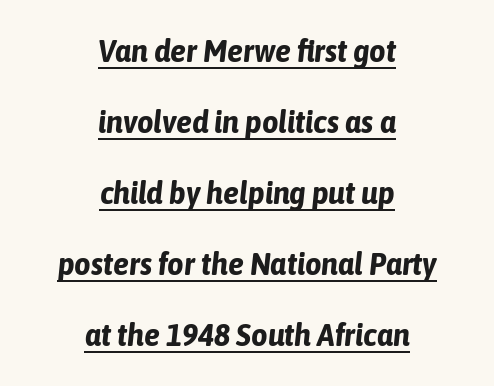
Q: Is the text bold? A: Yes.
Q: Is the text italic (slanted)? A: Yes, it leans right by about 6 degrees.
Q: Is the text underlined? A: Yes.
Q: How is the paragraph aligned? A: Centered.
Q: Is the spacing between letters normal or unusually wide? A: Normal.
Q: Is the spacing between lines tight, normal or loose? A: Loose.
Q: Width (condensed, normal, or wide)? A: Condensed.
Q: Stroke contrast? A: Low.
Q: x-height? A: Medium.
Q: Monospaced? A: No.
